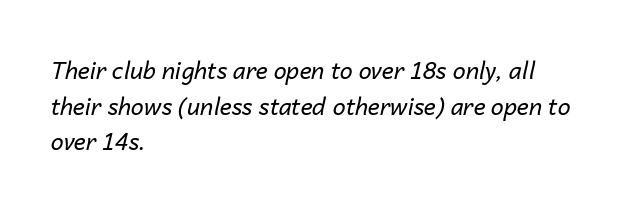
The area under the type is left untouched. The passage is arranged the way most books set body copy — flush left. Every character sits at an angle, as italics do. The letters look calm and open, with moderate or lighter stems. Each new line begins a customary step beneath the previous one. Short note: letters normally spaced.
